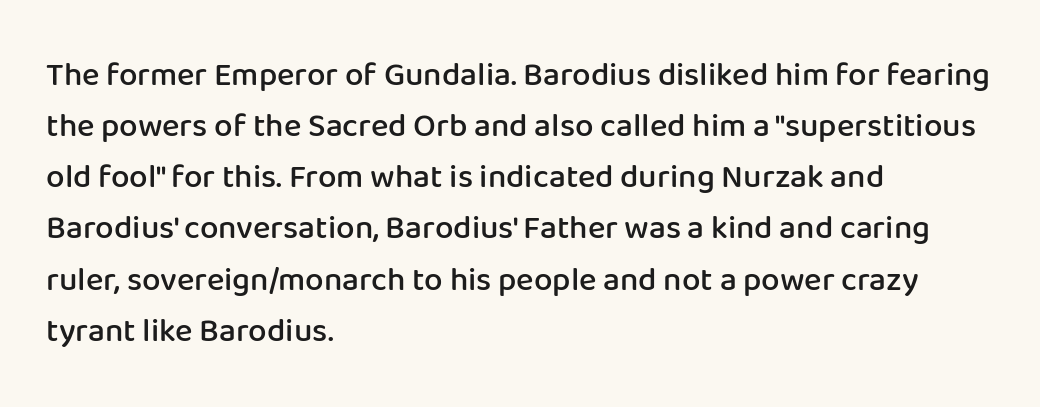
The image shows 33 px semibold sans-serif type, upright; set left-aligned, normal line spacing (1.55x), normal letter spacing, not underlined; low stroke contrast and a medium x-height.
